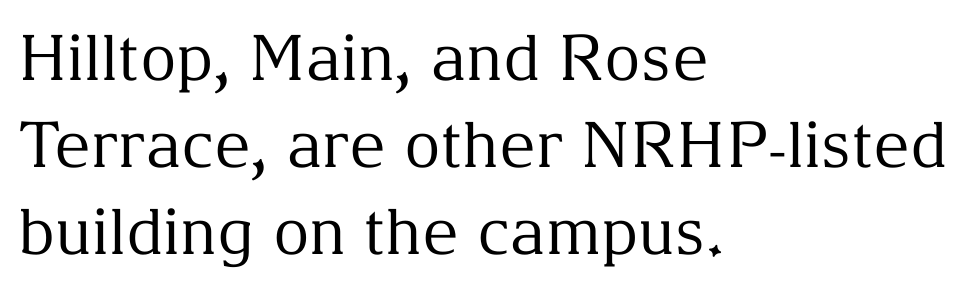
A classic flush-left, rag-right setting is used for this passage. Posture: straight, roman, zero tilt. Rows of type keep a routine distance in the vertical direction. Note the varied advance widths — an 'i' is clearly narrower than an 'm'. No chunkiness to these letters — they're not bold. Classification — serif.
